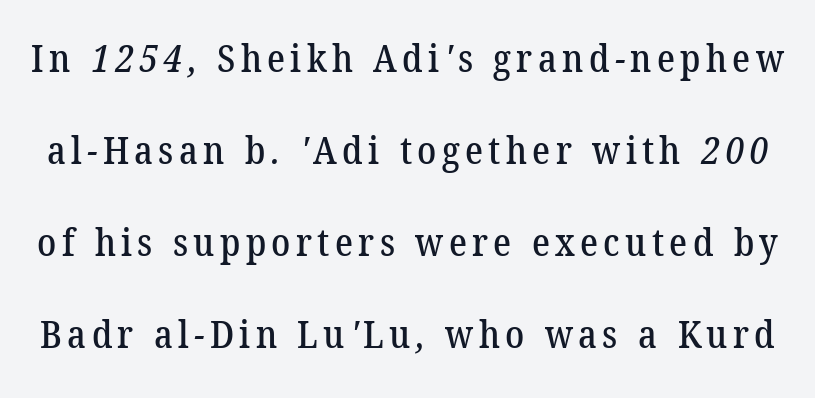
Q: Is the typeface a serif or a sans-serif typeface? A: Serif.
Q: Is the text underlined? A: No.
Q: Is the spacing between lines tight, normal or loose? A: Loose.
Q: Width (condensed, normal, or wide)? A: Normal.
Q: Stroke contrast? A: Low.
Q: x-height? A: Medium.
Q: Monospaced? A: No.
